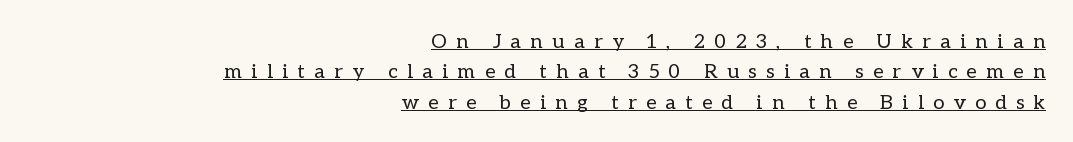
This sample is right-justified, so line beginnings fall wherever the words allow. Posture: straight, roman, zero tilt. Stems here are at most as thick as an everyday book face. A typesetter would call this heavily tracked-out type.
